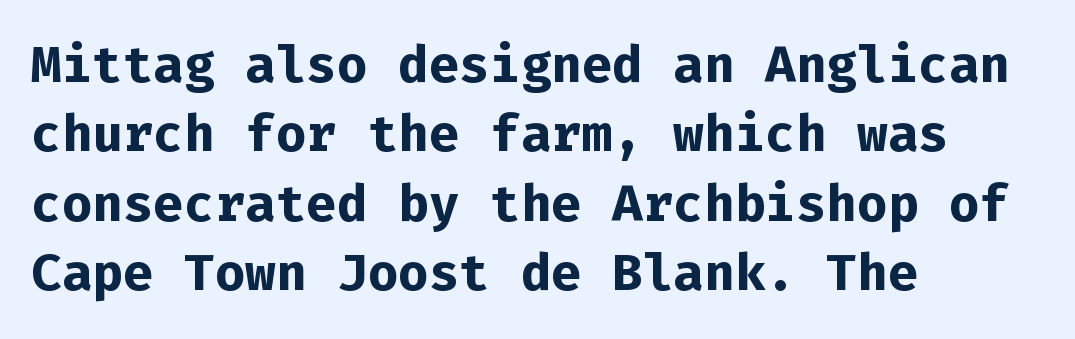
The image shows 51 px bold sans-serif type, upright, monospaced; set left-aligned, normal line spacing (1.36x), normal letter spacing, not underlined; low stroke contrast and a medium x-height.
